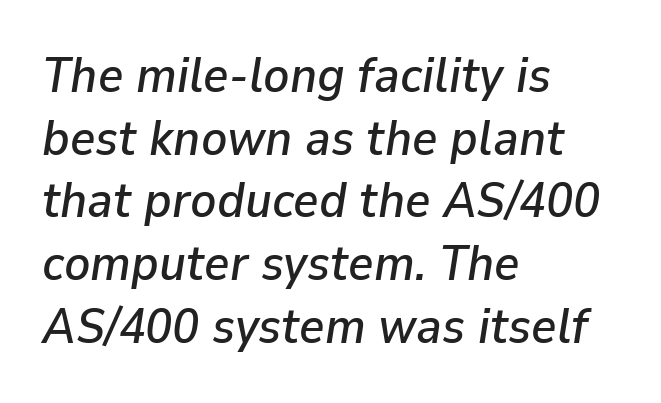
The gaps between neighbouring characters are ordinary and unremarkable. Which margin do the lines hug? The left one — the right edge is uneven. Lines of text with bare space underneath. The lines sit at an ordinary, default distance from one another.
